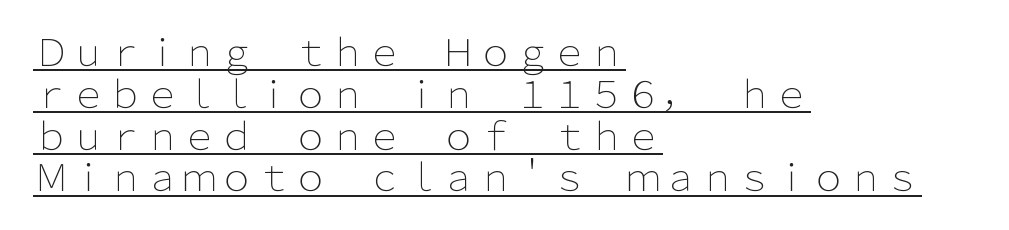
These glyphs show unthickened strokes, regular width or finer. Here the glyphs are tracked normally, forming tight word shapes. Notice how the stems are strictly vertical — no italics here. Every word sits above its own underline.
